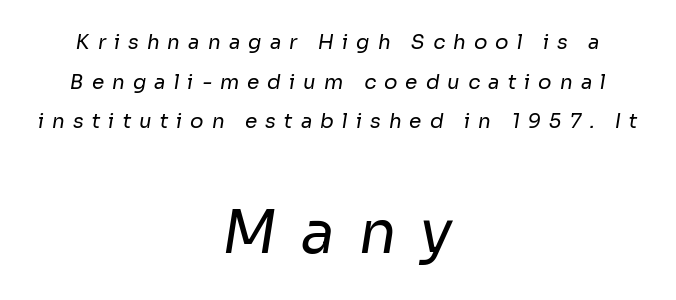
The font sits on the lighter half of the weight spectrum, regular included. The words here are not underlined. Proportional: the letters do not fall into vertical columns. You could only call the tracking loose — the letters float apart. This sample trades compactness for vertical openness between lines. Where is the straight margin? There isn't one; the lines are centered.
